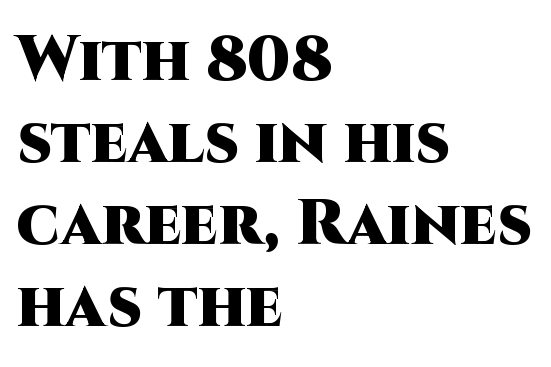
{"serif": "no", "italic": "no", "bold": "yes", "weight": "heavy", "width": "normal", "stroke_contrast": "high", "x_height": "large", "monospaced": "no", "underline": "no", "align": "left", "line_spacing": "normal", "line_spacing_ratio": 1.28, "letter_spacing": "normal", "letter_spacing_em": 0.0, "glyph_px": 64}
